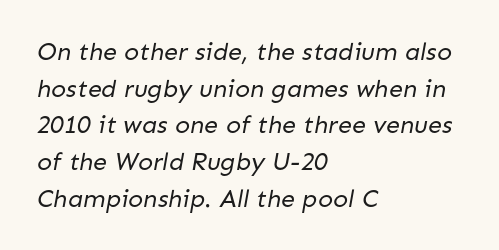
Honestly, the letter spacing is just normal — you wouldn't notice it. Ink coverage per letter is moderate at most. The lines in this sample share a left origin and differ only in where they stop. Is there much room between lines? A standard amount, neither cramped nor airy.
